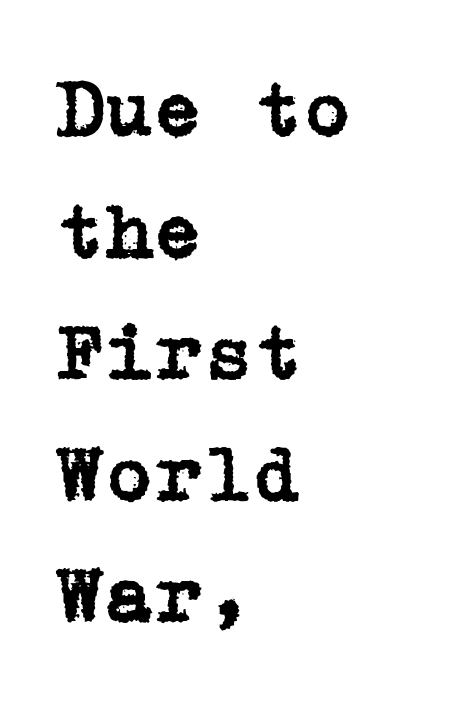
{"serif": "yes", "italic": "no", "width": "normal", "stroke_contrast": "low", "x_height": "medium", "underline": "no", "align": "left", "line_spacing": "normal", "line_spacing_ratio": 1.52, "letter_spacing": "normal", "letter_spacing_em": 0.0, "glyph_px": 80}
